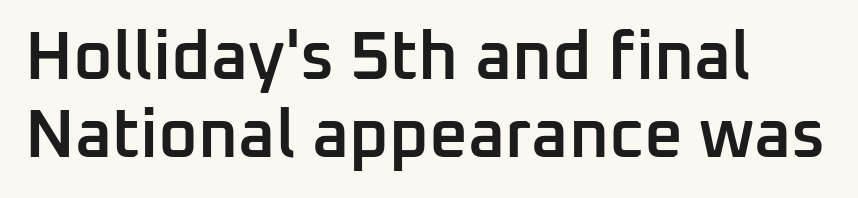
Q: Is the text bold? A: Semi-bold.
Q: Is the text italic (slanted)? A: No, it is upright.
Q: Is the typeface a serif or a sans-serif typeface? A: Sans-serif.
Q: Is the text underlined? A: No.
Q: How is the paragraph aligned? A: Left-aligned.
Q: Is the spacing between letters normal or unusually wide? A: Normal.
Q: Is the spacing between lines tight, normal or loose? A: Tight.
Q: Width (condensed, normal, or wide)? A: Normal.
Q: Stroke contrast? A: Low.
Q: x-height? A: Medium.
Q: Monospaced? A: No.
